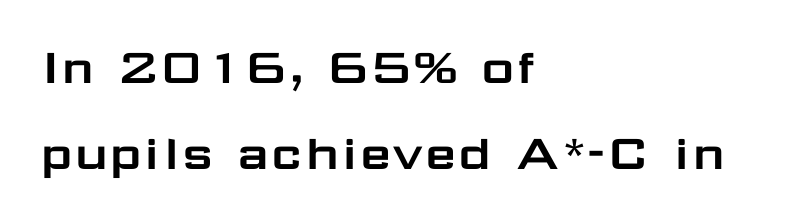
Vertical spacing — default. There is no visible air inserted between adjacent glyphs. Only glyphs here, with clear space below each row. Leftover space on each line is placed entirely after the last word. Is this a fixed-width face? No — the glyphs have proportional, varying widths. Italic: no, the glyphs are upright roman.
